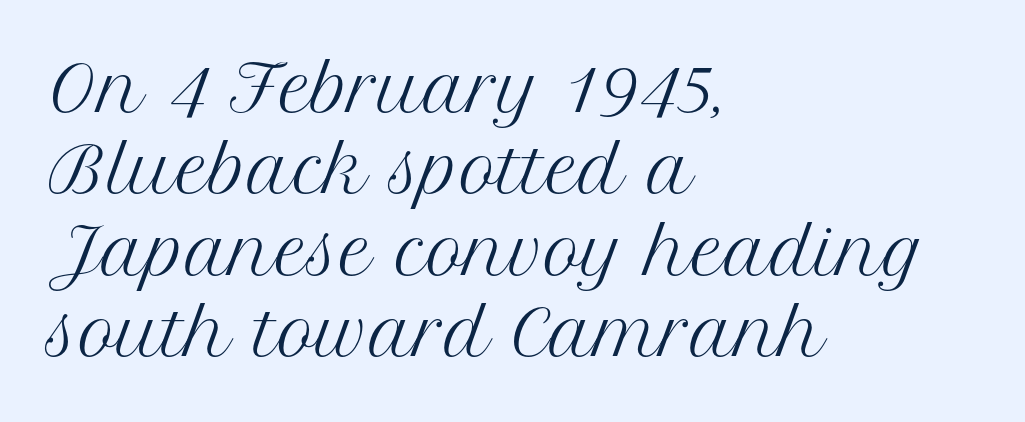
{"serif": "yes", "bold": "no", "weight": "regular", "width": "normal", "stroke_contrast": "medium", "x_height": "medium", "monospaced": "no", "underline": "no", "align": "left", "line_spacing": "normal", "line_spacing_ratio": 1.29, "letter_spacing": "normal", "letter_spacing_em": 0.0, "glyph_px": 63}
